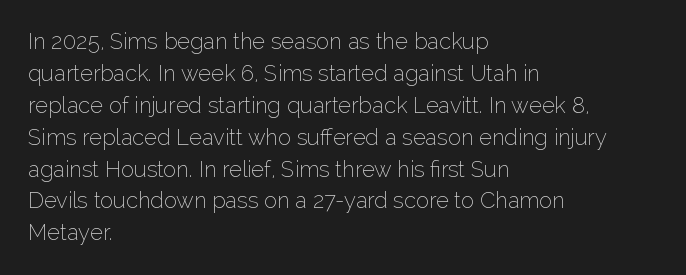
{"italic": "no", "bold": "no", "underline": "no", "align": "left", "line_spacing": "normal", "line_spacing_ratio": 1.45, "letter_spacing": "normal", "letter_spacing_em": 0.0, "glyph_px": 22}
